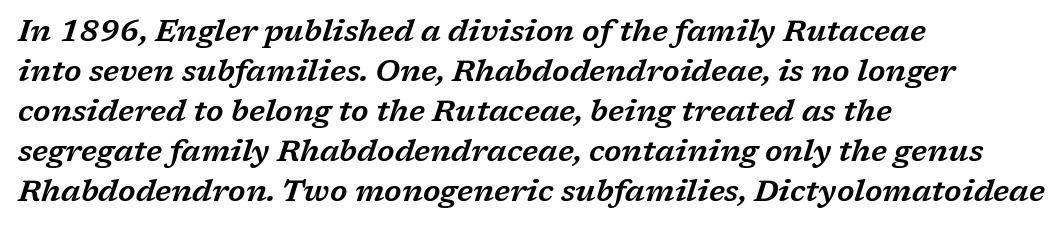
Q: Is the text italic (slanted)? A: Yes, it leans right by about 17 degrees.
Q: Is the typeface a serif or a sans-serif typeface? A: Serif.
Q: Is the text underlined? A: No.
Q: How is the paragraph aligned? A: Left-aligned.
Q: Is the spacing between letters normal or unusually wide? A: Normal.
Q: Is the spacing between lines tight, normal or loose? A: Normal.
Q: Width (condensed, normal, or wide)? A: Wide.
Q: Stroke contrast? A: Low.
Q: x-height? A: Medium.
Q: Monospaced? A: No.
